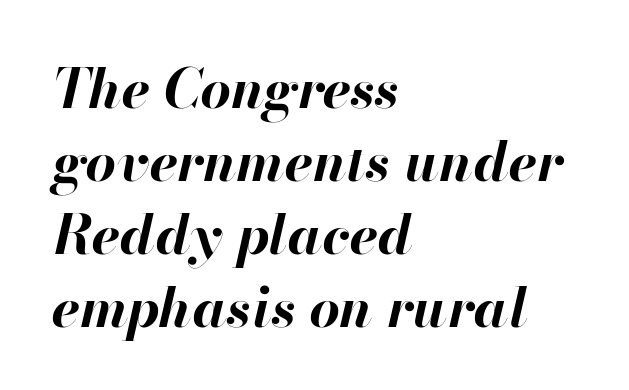
The designer left line spacing at the default. The glyphs are unaccompanied by any horizontal stroke below them. One-word summary of the alignment: left. The rendering applies a slant to the glyphs. A typesetter would call this zero additional tracking. Note the varied advance widths — an 'i' is clearly narrower than an 'm'.
